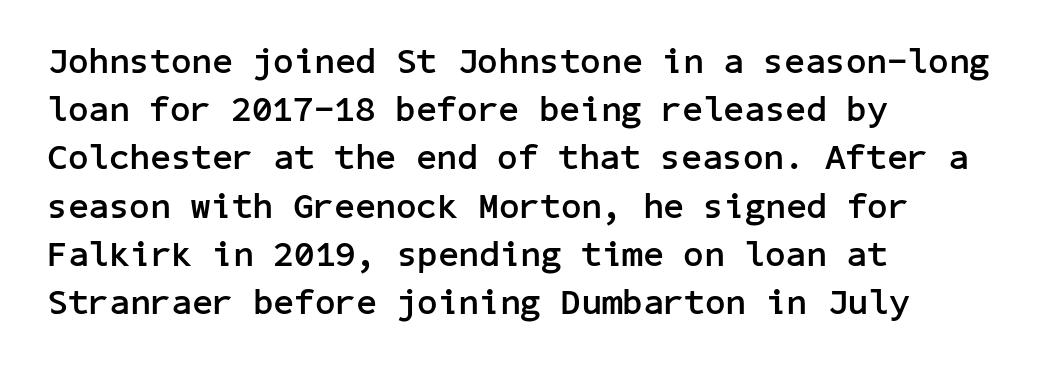
Italic: no, the glyphs are upright roman. Visually the block forms a straight wall on the left and a jagged coastline on the right. Standard letterfit; no display-style spreading of the glyphs. Leading: standard.
